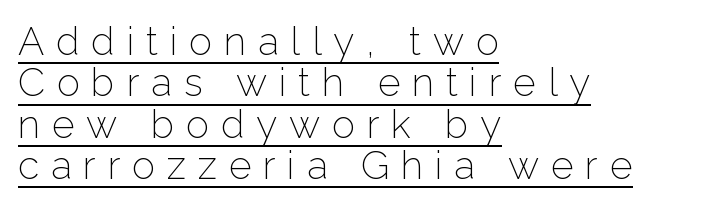
Q: Is the text bold? A: No.
Q: Is the text italic (slanted)? A: No, it is upright.
Q: Is the typeface a serif or a sans-serif typeface? A: Sans-serif.
Q: Is the text underlined? A: Yes.
Q: How is the paragraph aligned? A: Left-aligned.
Q: Is the spacing between letters normal or unusually wide? A: Unusually wide.
Q: Is the spacing between lines tight, normal or loose? A: Tight.
Q: Width (condensed, normal, or wide)? A: Normal.
Q: Stroke contrast? A: Low.
Q: x-height? A: Medium.
Q: Monospaced? A: No.
